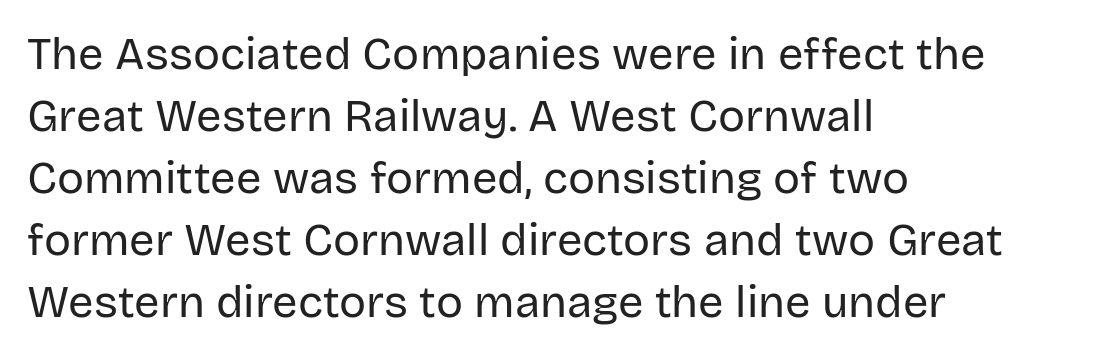
Q: Is the text bold? A: No.
Q: Is the text italic (slanted)? A: No, it is upright.
Q: Is the typeface a serif or a sans-serif typeface? A: Sans-serif.
Q: Is the text underlined? A: No.
Q: How is the paragraph aligned? A: Left-aligned.
Q: Is the spacing between letters normal or unusually wide? A: Normal.
Q: Is the spacing between lines tight, normal or loose? A: Normal.
Q: Width (condensed, normal, or wide)? A: Normal.
Q: Stroke contrast? A: Low.
Q: x-height? A: Large.
Q: Monospaced? A: No.
